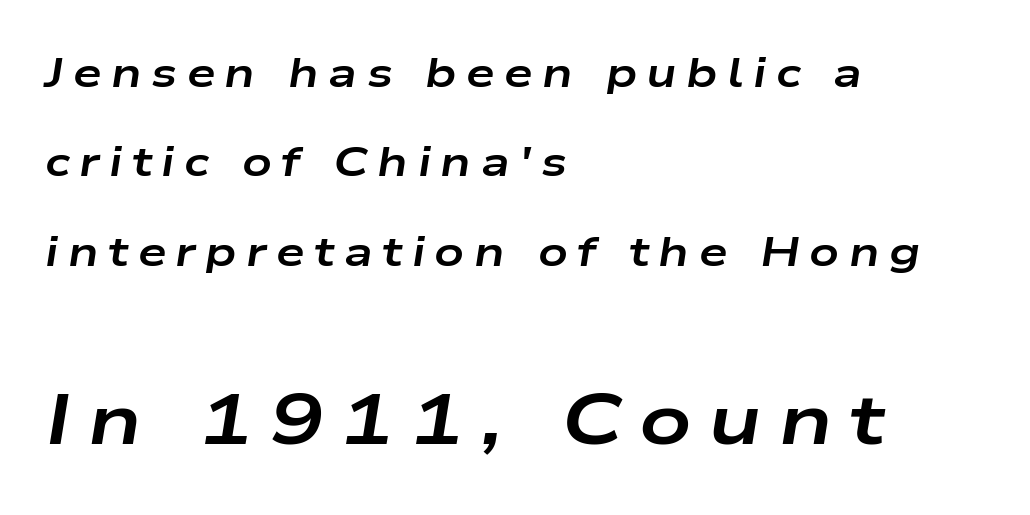
Q: Is the text bold? A: Yes.
Q: Is the text italic (slanted)? A: Yes, it leans right by about 9 degrees.
Q: Is the text underlined? A: No.
Q: How is the paragraph aligned? A: Left-aligned.
Q: Is the spacing between letters normal or unusually wide? A: Unusually wide.
Q: Is the spacing between lines tight, normal or loose? A: Loose.
Q: Which block of text is set in a larger size, the first (top) or the second (bottom)? A: The second (bottom) one.
Q: Width (condensed, normal, or wide)? A: Wide.
Q: Stroke contrast? A: Low.
Q: x-height? A: Medium.
Q: Monospaced? A: No.
